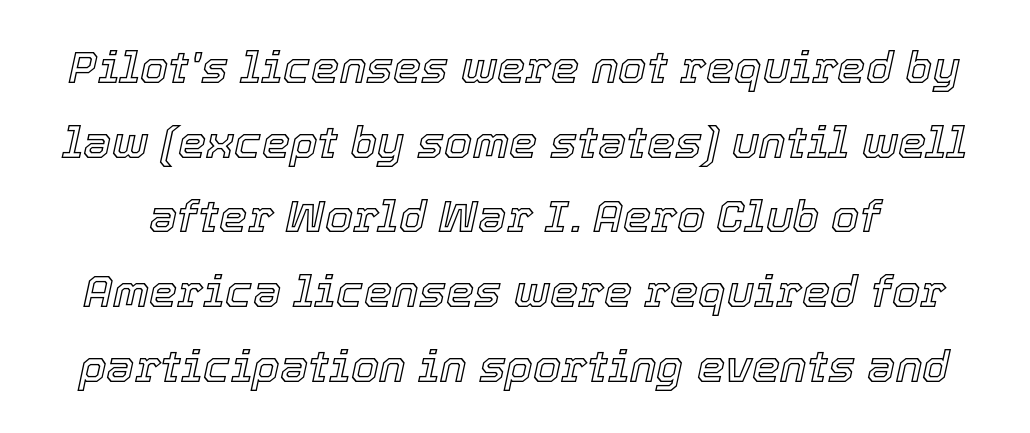
The face used here has a pronounced slope to its letters. The specimen omits any rule beneath the text block's lines. Note the varied advance widths — an 'i' is clearly narrower than an 'm'. If you measured baseline to baseline, you'd find a middling distance.
